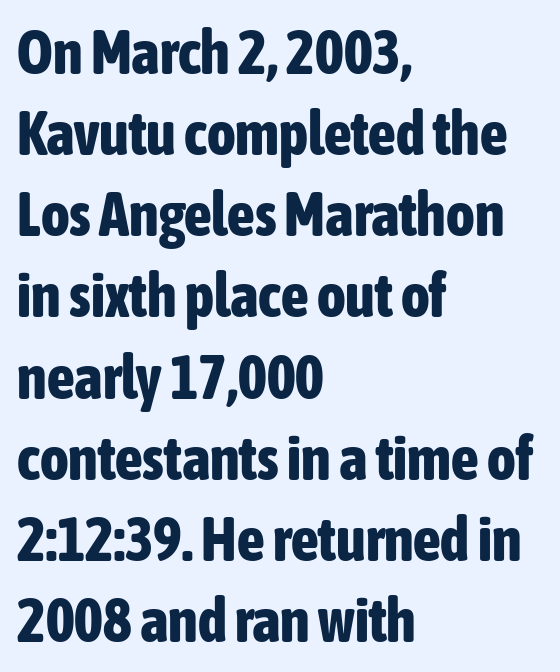
The image shows 61 px bold, condensed sans-serif type, upright; set left-aligned, normal line spacing (1.33x), normal letter spacing, not underlined; low stroke contrast and a medium x-height.
